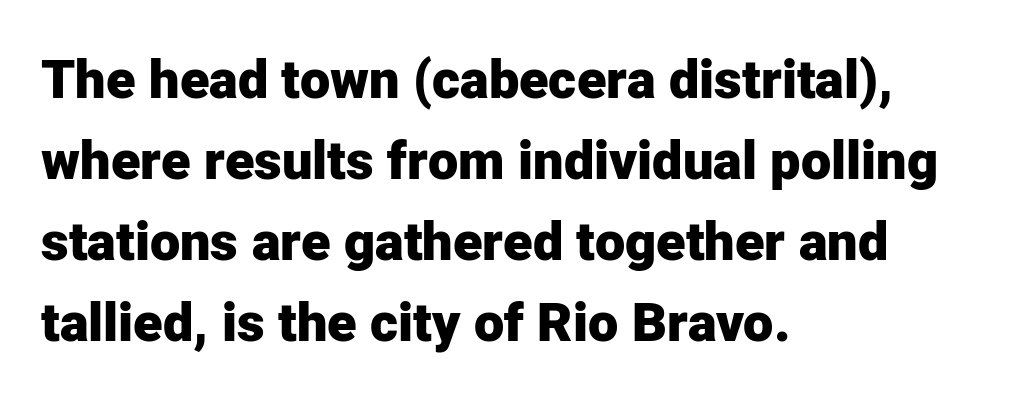
The image shows 54 px heavy sans-serif type, upright; set left-aligned, normal line spacing (1.5x), normal letter spacing, not underlined; low stroke contrast and a medium x-height.
